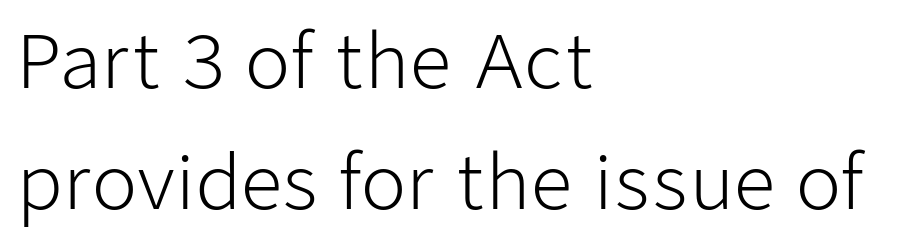
The image shows 74 px light sans-serif type, upright; set left-aligned, normal line spacing (1.63x), normal letter spacing, not underlined; low stroke contrast and a medium x-height.
